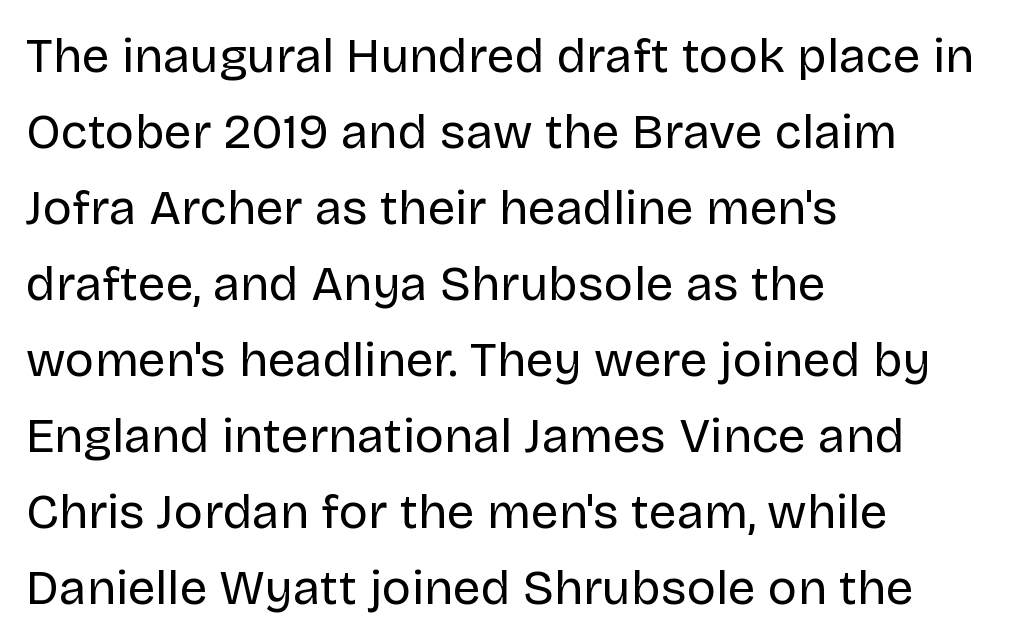
The face used here is rendered with its standard letterfit. The letters advance in unequal steps, a hallmark of proportional type. A roman cut, with each character standing at attention. Any mark beneath the type? The region is blank. What's the leading like? Ordinary, nothing unusual.
